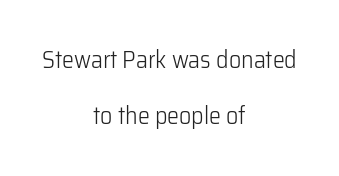
Q: Is the text bold? A: No.
Q: Is the text italic (slanted)? A: No, it is upright.
Q: Is the text underlined? A: No.
Q: How is the paragraph aligned? A: Centered.
Q: Is the spacing between letters normal or unusually wide? A: Normal.
Q: Is the spacing between lines tight, normal or loose? A: Loose.
